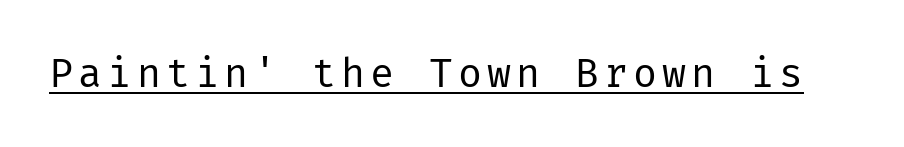
Ordinary non-slanted type is in use. Check where the strokes stop: nothing finishes them off — pure sans. No letter is thick-stroked: the sample isn't bold. This is underlined copy, the kind a proofreader might mark for attention.
